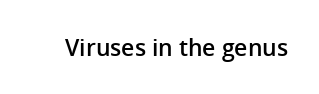
No extra tracking has been applied to these lines. The area under the type is left untouched. Weight: semibold (demi). If you drew a line through each stem, it would be perfectly vertical.
